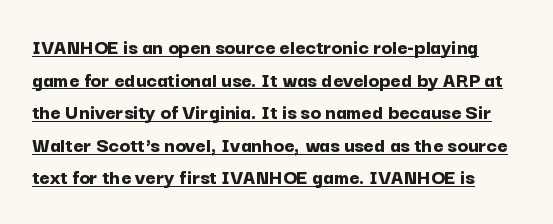
A normal amount of white space separates one row of letters from the next. How heavy is the stroke? Heavy — this is a bold. When letters stand straight like this, we call the style roman or upright. Nothing unusual about the tracking: characters are spaced as the font intends. The specimen includes a rule beneath the text block's lines.
